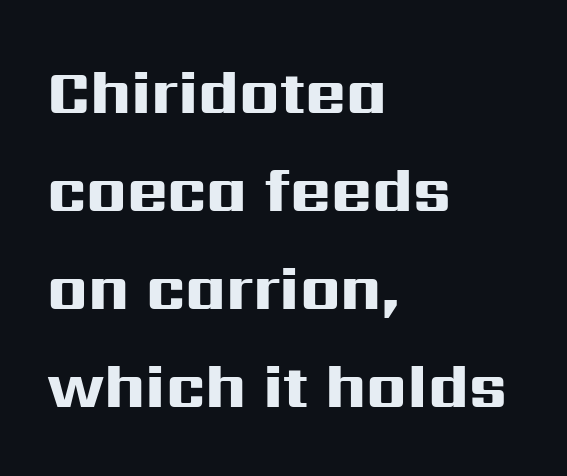
Q: Is the text bold? A: Yes.
Q: Is the text italic (slanted)? A: No, it is upright.
Q: Is the typeface a serif or a sans-serif typeface? A: Sans-serif.
Q: Is the text underlined? A: No.
Q: How is the paragraph aligned? A: Left-aligned.
Q: Is the spacing between letters normal or unusually wide? A: Normal.
Q: Is the spacing between lines tight, normal or loose? A: Normal.
Q: Width (condensed, normal, or wide)? A: Wide.
Q: Stroke contrast? A: High.
Q: x-height? A: Medium.
Q: Monospaced? A: No.
